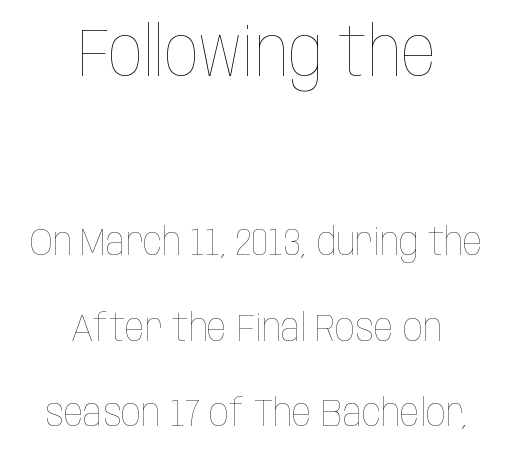
{"italic": "no", "bold": "no", "weight": "thin", "width": "condensed", "stroke_contrast": "low", "x_height": "large", "monospaced": "no", "underline": "no", "align": "center", "line_spacing": "loose", "line_spacing_ratio": 2.19, "letter_spacing": "normal", "letter_spacing_em": 0.0, "larger_block": "first", "size_ratio": 1.74, "glyph_px": 68}
